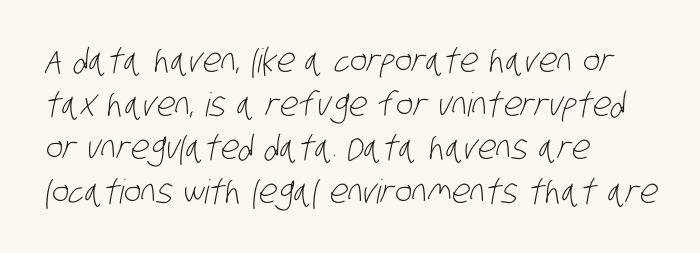
{"serif": "no", "bold": "no", "weight": "light", "width": "condensed", "stroke_contrast": "low", "x_height": "large", "monospaced": "no", "underline": "no", "align": "left", "line_spacing": "normal", "line_spacing_ratio": 1.32, "letter_spacing": "normal", "letter_spacing_em": 0.0, "glyph_px": 33}
